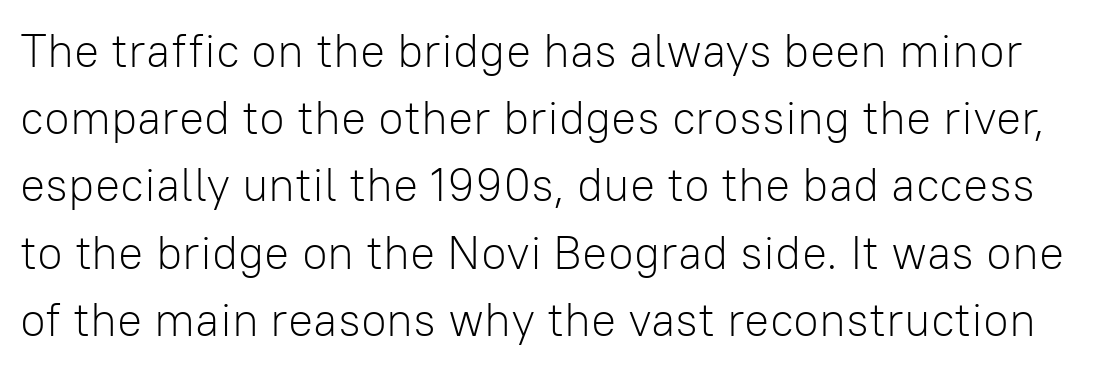
Think standard paragraph weight, or any step lighter than that. Rendered with straight, roman letterforms. Quick note: underline off. What's the leading like? Ordinary, nothing unusual. Students, note that the glyphs here touch the page at normal intervals. The passage shown is typed in a proportional face where columns would drift.
